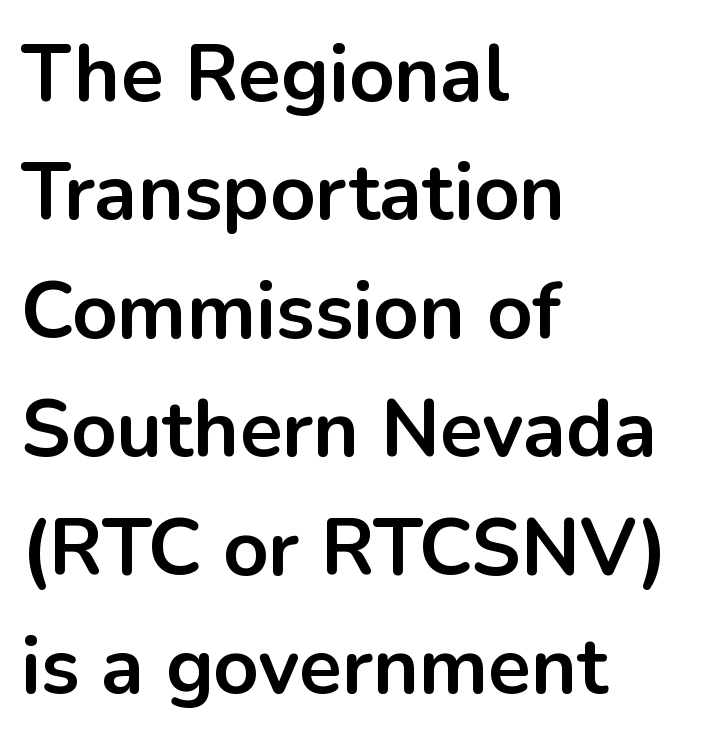
Q: Is the text bold? A: Yes.
Q: Is the text italic (slanted)? A: No, it is upright.
Q: Is the typeface a serif or a sans-serif typeface? A: Sans-serif.
Q: Is the text underlined? A: No.
Q: How is the paragraph aligned? A: Left-aligned.
Q: Is the spacing between letters normal or unusually wide? A: Normal.
Q: Is the spacing between lines tight, normal or loose? A: Normal.
Q: Width (condensed, normal, or wide)? A: Normal.
Q: Stroke contrast? A: Low.
Q: x-height? A: Medium.
Q: Monospaced? A: No.
